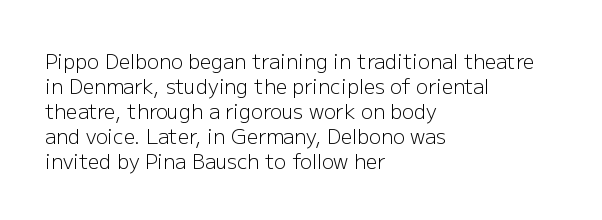
{"italic": "no", "bold": "no", "underline": "no", "align": "left", "line_spacing": "normal", "line_spacing_ratio": 1.25, "letter_spacing": "normal", "letter_spacing_em": 0.0, "glyph_px": 20}
